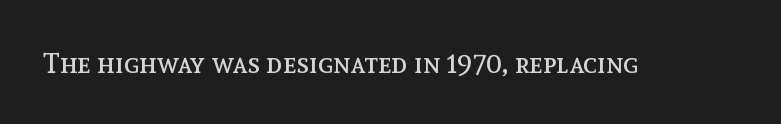
Characters remain perfectly vertical along every line. The horizontal fit of the characters is conventional and even. Here the designer chose a conventional face with non-uniform glyph widths. Heft: none added — not bold. Any mark beneath the type? The region is blank.
